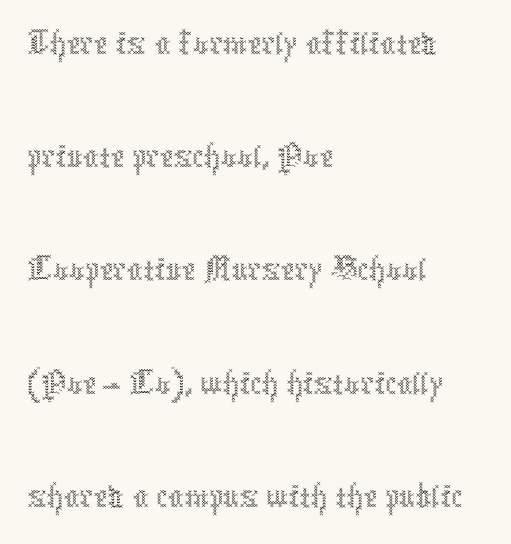
Between one letter and the next there's only the usual sliver of space. The ragged edge is on the right, which tells us the setting is flush left. Horizontal bands of white between lines are of average thickness. Character widths vary here, with narrow letters taking less room than wide ones. Letters rest on an invisible, unmarked baseline.
